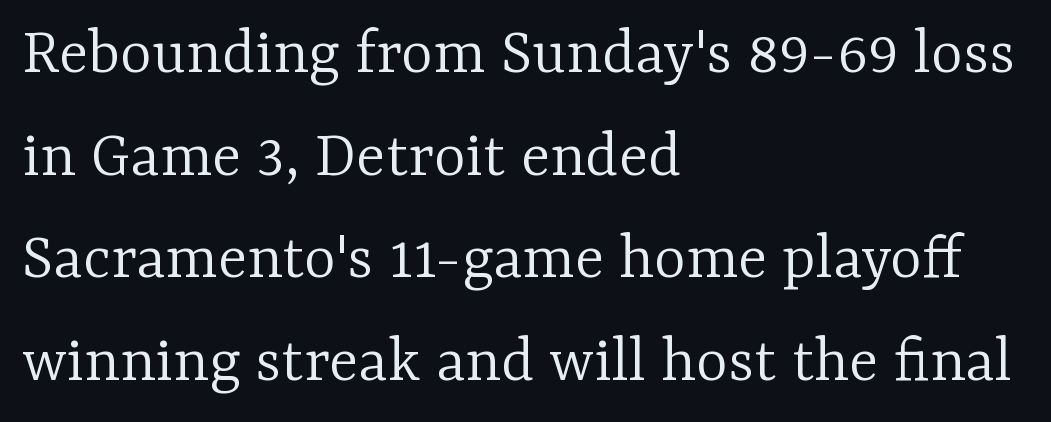
How are the letters spaced? Ordinarily, with no added tracking. Note: serifs present on the glyphs. A typesetter would mark this as roman, not italic. Each row of text sits above clean, open space. Varying glyph widths throughout — classic text-font behaviour.
